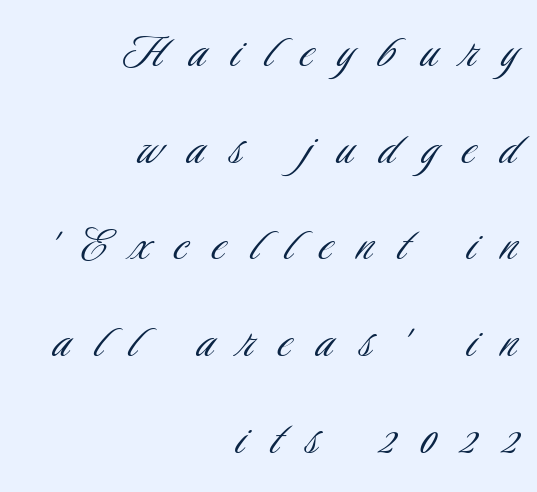
The image shows 54 px light, condensed sans-serif type; set right-aligned, line spacing 1.79x, unusually wide letter spacing (+0.47 em), not underlined; low stroke contrast and a small x-height.
